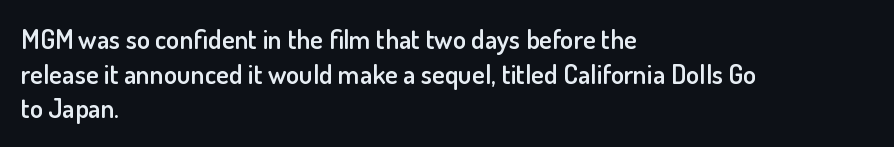
Set as a demibold, roughly 600 on the weight scale. The rendering anchors every line to the left-hand side. Tracking here is standard; glyphs follow each other at the usual distance. In terms of posture, this sample is upright. Each row of text sits above clean, open space.
